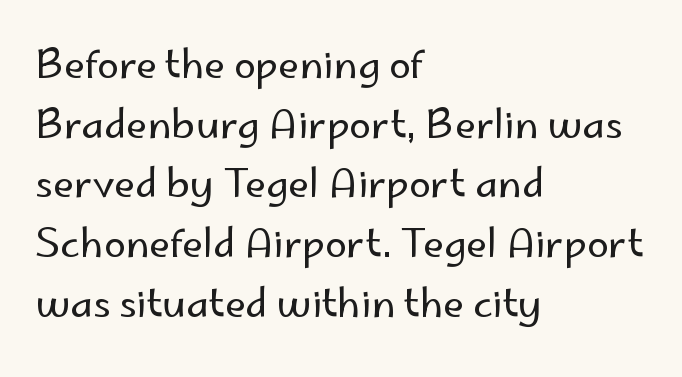
{"serif": "no", "italic": "no", "bold": "no", "weight": "regular", "width": "normal", "stroke_contrast": "low", "x_height": "small", "monospaced": "no", "underline": "no", "align": "left", "line_spacing": "normal", "line_spacing_ratio": 1.53, "letter_spacing": "normal", "letter_spacing_em": 0.0, "glyph_px": 39}
